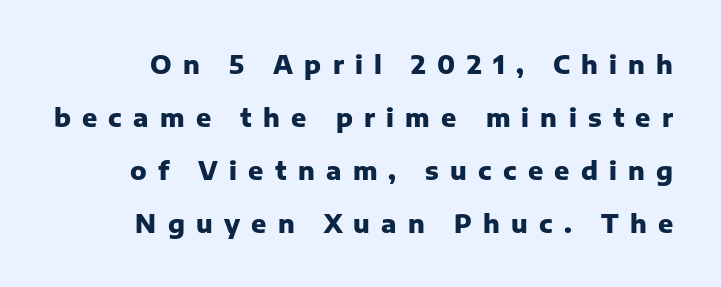
{"italic": "no", "bold": "yes", "underline": "no", "line_spacing": "loose", "line_spacing_ratio": 2.12, "letter_spacing": "wide", "letter_spacing_em": 0.45, "glyph_px": 25}
